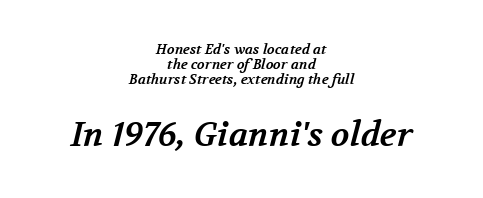
{"serif": "yes", "bold": "yes", "weight": "bold", "width": "normal", "stroke_contrast": "medium", "x_height": "medium", "monospaced": "no", "underline": "no", "align": "center", "line_spacing": "tight", "line_spacing_ratio": 1.07, "letter_spacing": "normal", "letter_spacing_em": 0.0, "larger_block": "second", "size_ratio": 2.43, "glyph_px": 34}
